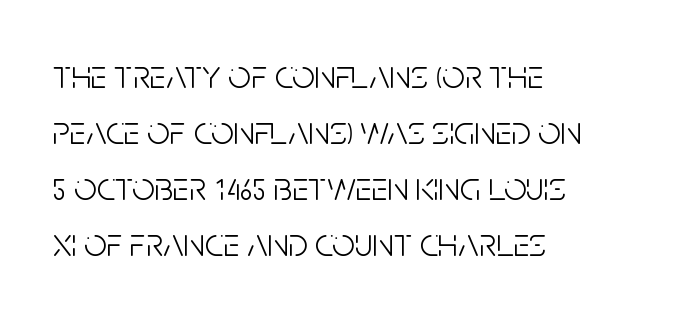
The image shows 40 px light, condensed sans-serif type, upright; set left-aligned, normal line spacing (1.4x), normal letter spacing, not underlined; low stroke contrast and a large x-height.
